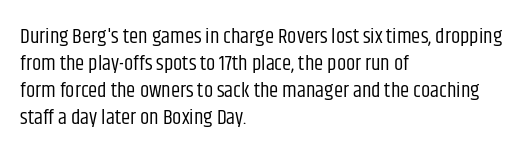
These lines keep a tight, regular rhythm from letter to letter. The rows are spaced the way most documents space them. Nothing heavy about these letters — not bold at all. A roman cut, with each character standing at attention. Check under the words: just untouched page. All the whitespace from short lines collects on the right.
